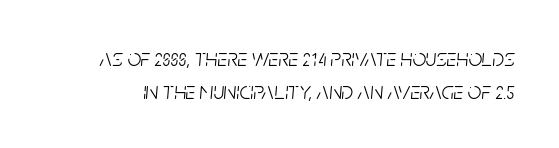
{"italic": "yes", "lean": "right", "slant_degrees": 5, "bold": "no", "underline": "no", "line_spacing": "normal", "line_spacing_ratio": 1.37, "letter_spacing": "normal", "letter_spacing_em": 0.0, "glyph_px": 24}
